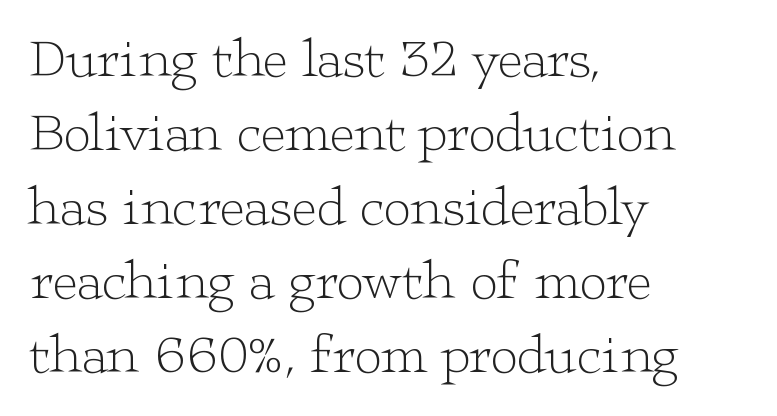
The image shows 54 px light, wide serif type, upright; set left-aligned, normal line spacing (1.37x), normal letter spacing, not underlined; low stroke contrast and a medium x-height.
